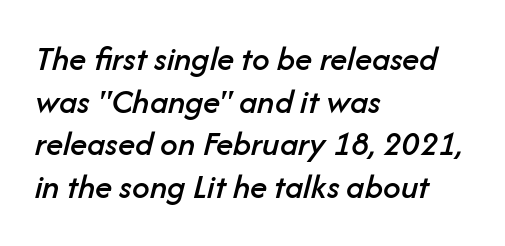
Letter spacing: default. Character widths vary here, with narrow letters taking less room than wide ones. Only glyphs here, with clear space below each row. Short and long lines alike share a common starting point at left.
